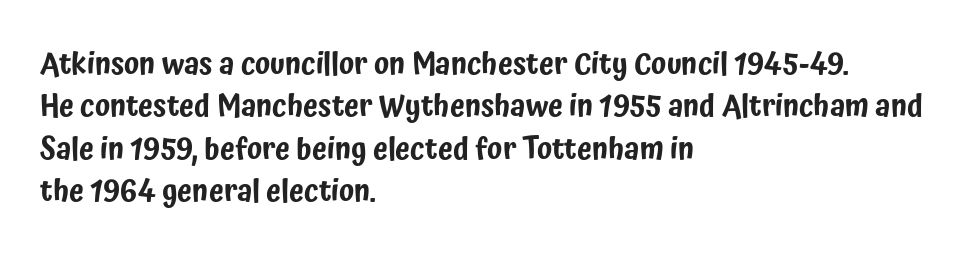
Q: Is the text italic (slanted)? A: No, it is upright.
Q: Is the typeface a serif or a sans-serif typeface? A: Sans-serif.
Q: Is the text underlined? A: No.
Q: How is the paragraph aligned? A: Left-aligned.
Q: Is the spacing between letters normal or unusually wide? A: Normal.
Q: Is the spacing between lines tight, normal or loose? A: Normal.
Q: Width (condensed, normal, or wide)? A: Condensed.
Q: Stroke contrast? A: Low.
Q: x-height? A: Medium.
Q: Monospaced? A: No.
